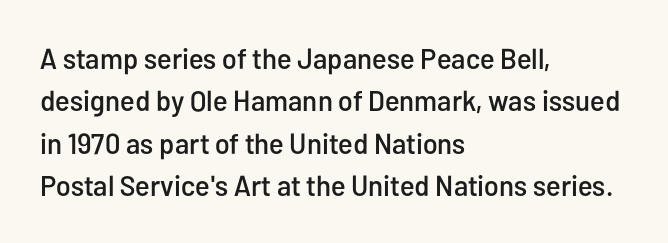
The image shows 29 px condensed sans-serif type, upright; set left-aligned, normal line spacing (1.46x), normal letter spacing, not underlined; low stroke contrast and a medium x-height.
